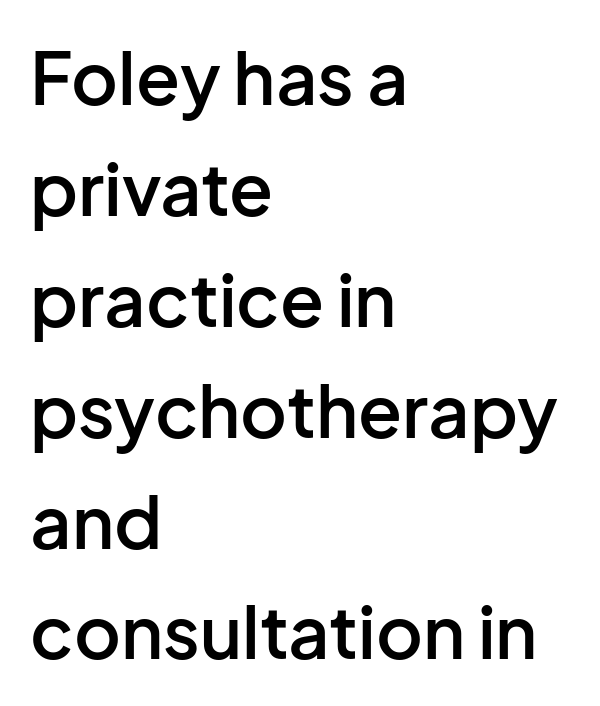
{"serif": "no", "italic": "no", "bold": "semi", "weight": "semibold", "width": "normal", "stroke_contrast": "low", "x_height": "medium", "monospaced": "no", "underline": "no", "align": "left", "line_spacing": "normal", "line_spacing_ratio": 1.54, "letter_spacing": "normal", "letter_spacing_em": 0.0, "glyph_px": 72}
